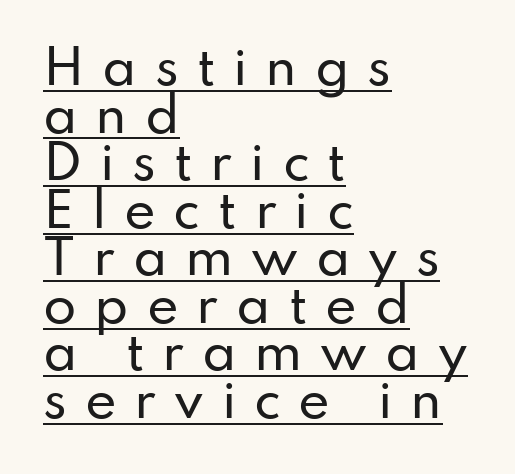
A typesetter would call this proportional, since set widths differ per character. A classic flush-left, rag-right setting is used for this passage. Inter-character spacing is expanded well beyond the font's built-in metrics. The face used here appears with an underline applied. Ordinary non-slanted type is in use.
